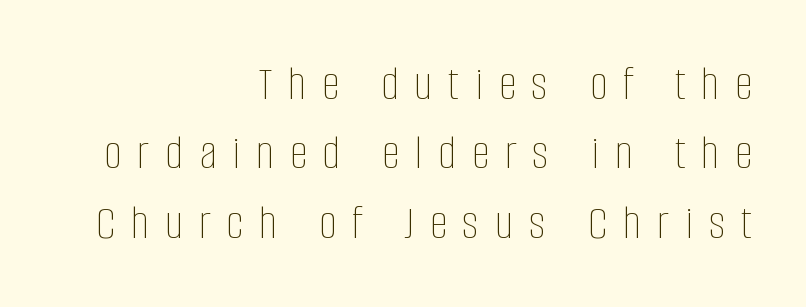
The image shows 50 px thin, condensed type, upright; set right-aligned, normal line spacing (1.39x), unusually wide letter spacing (+0.32 em), not underlined; low stroke contrast and a large x-height.
